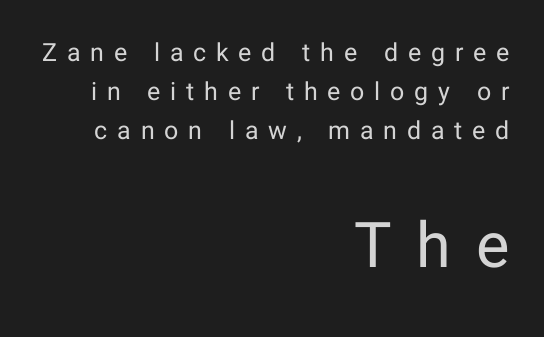
Q: Is the text bold? A: No.
Q: Is the text italic (slanted)? A: No, it is upright.
Q: Is the typeface a serif or a sans-serif typeface? A: Sans-serif.
Q: Is the text underlined? A: No.
Q: How is the paragraph aligned? A: Right-aligned.
Q: Is the spacing between letters normal or unusually wide? A: Unusually wide.
Q: Is the spacing between lines tight, normal or loose? A: Normal.
Q: Which block of text is set in a larger size, the first (top) or the second (bottom)? A: The second (bottom) one.
Q: Width (condensed, normal, or wide)? A: Normal.
Q: Stroke contrast? A: Low.
Q: x-height? A: Medium.
Q: Monospaced? A: No.
